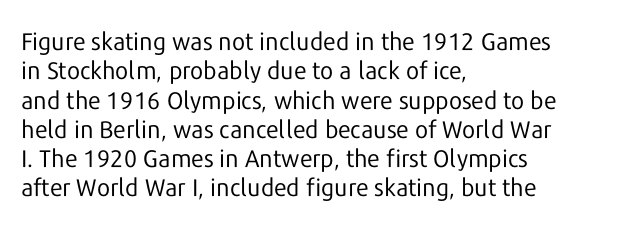
{"italic": "no", "bold": "no", "underline": "no", "align": "left", "line_spacing_ratio": 1.22, "letter_spacing": "normal", "letter_spacing_em": 0.0, "glyph_px": 24}
